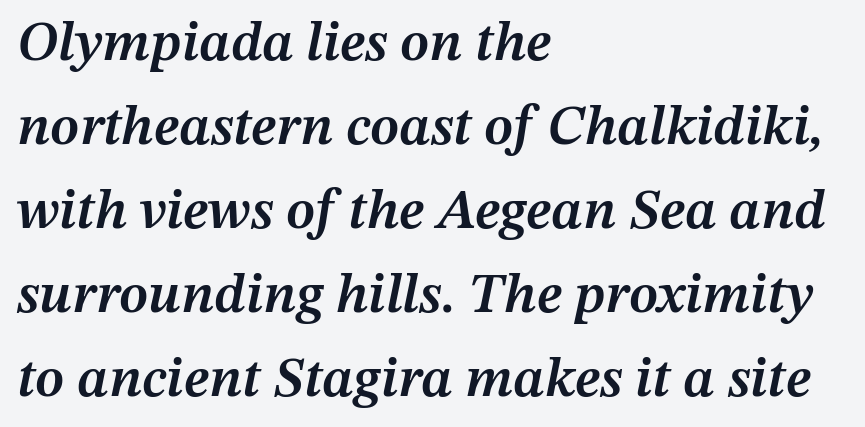
The image shows 56 px semibold type, italic (leaning right); set left-aligned, normal line spacing (1.5x), normal letter spacing, not underlined; medium stroke contrast and a medium x-height.
